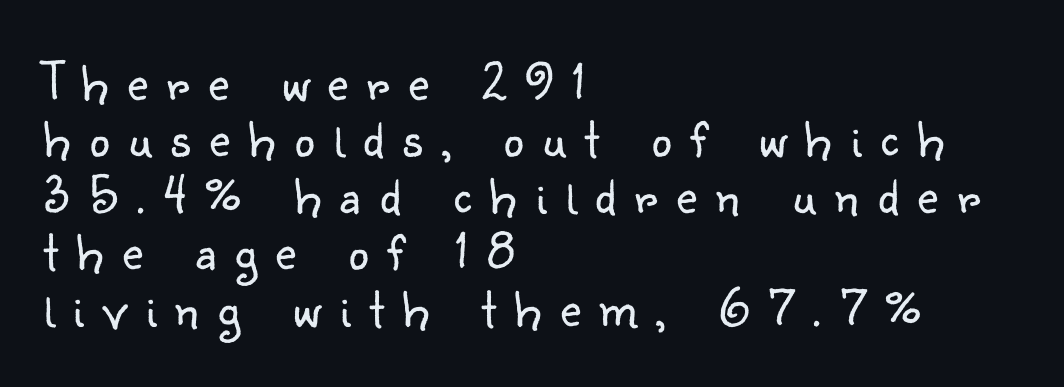
The image shows 57 px light sans-serif type, upright; set left-aligned, tight line spacing (0.99x), unusually wide letter spacing (+0.33 em), not underlined; low stroke contrast and a small x-height.
